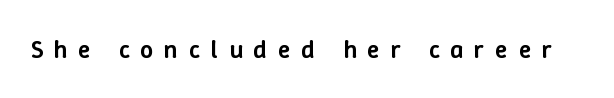
A typesetter would call this heavily tracked-out type. Rendered with straight, roman letterforms. Descenders hang freely into open space. Emphasis by weight is partial: semibold.
